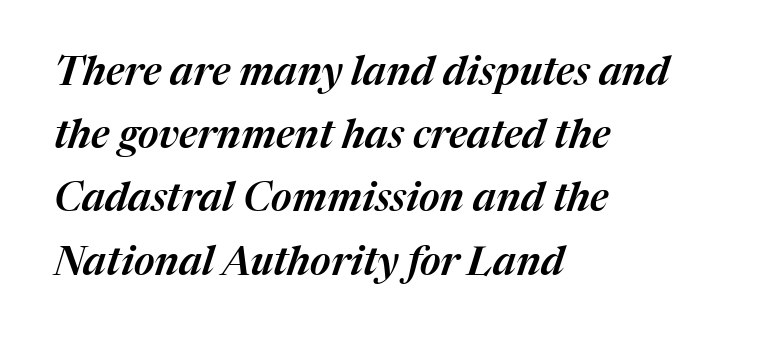
Spacing verdict: proportional, widths tailored to each character. Looking at the ascenders, they clearly lean. The foot of each line stays bare and open. Is the letter spacing exaggerated? No — it looks like the ordinary default. These lines stack with their left ends in a neat column.
